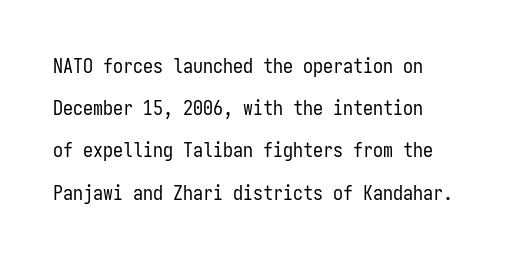
{"italic": "no", "bold": "no", "underline": "no", "align": "left", "line_spacing": "loose", "line_spacing_ratio": 2.11, "letter_spacing": "normal", "letter_spacing_em": 0.0, "glyph_px": 20}
